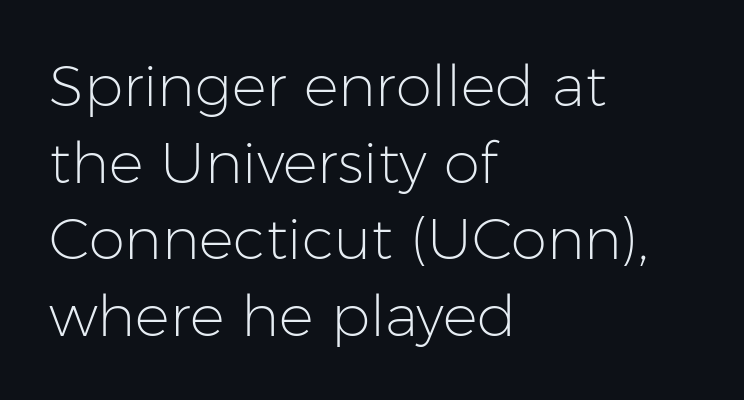
The image shows 58 px light sans-serif type, upright; set left-aligned, normal line spacing (1.32x), normal letter spacing, not underlined; low stroke contrast and a medium x-height.
